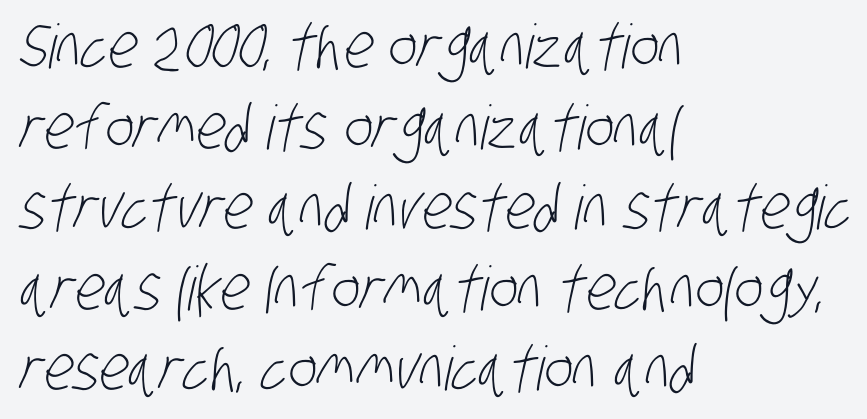
The image shows 61 px light, condensed sans-serif type; set left-aligned, normal line spacing (1.32x), normal letter spacing, not underlined; low stroke contrast and a large x-height.
